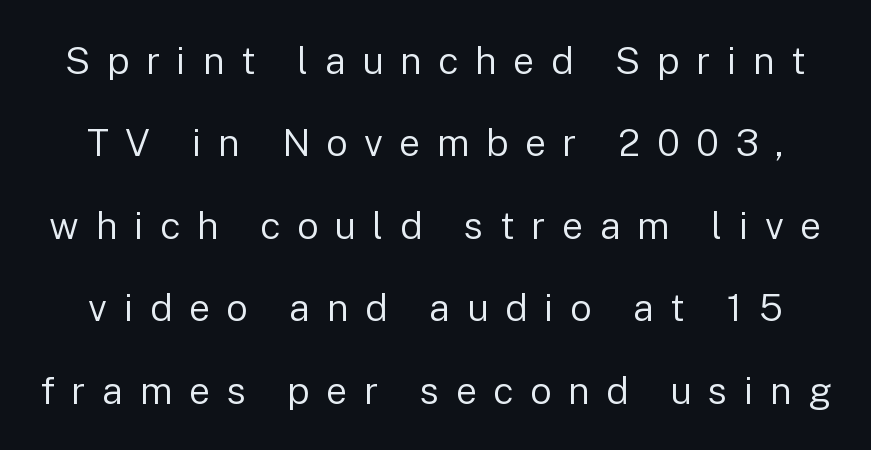
The image shows 38 px regular-weight sans-serif type, upright; set loose line spacing (2.17x), unusually wide letter spacing (+0.43 em), not underlined; low stroke contrast and a medium x-height.
